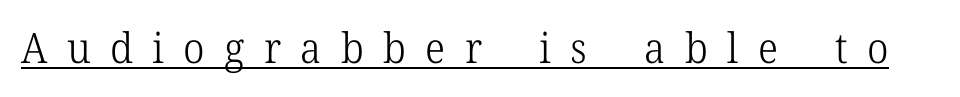
{"serif": "yes", "italic": "no", "bold": "no", "weight": "light", "width": "normal", "stroke_contrast": "low", "x_height": "medium", "monospaced": "no", "underline": "yes", "letter_spacing": "wide", "letter_spacing_em": 0.46, "glyph_px": 42}
